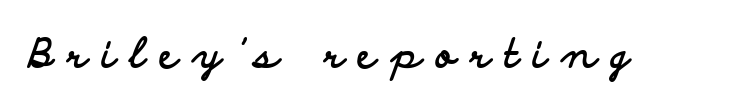
The image shows 39 px bold, wide sans-serif type; set unusually wide letter spacing (+0.37 em), not underlined; low stroke contrast and a small x-height.
